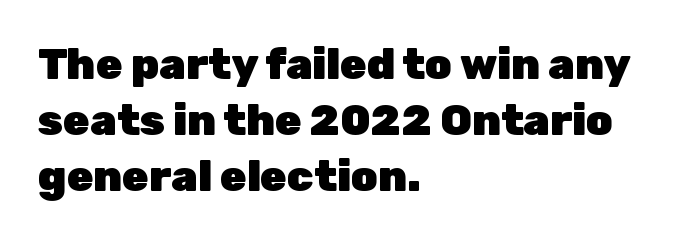
{"serif": "no", "italic": "no", "bold": "yes", "weight": "heavy", "width": "normal", "stroke_contrast": "low", "x_height": "medium", "monospaced": "no", "underline": "no", "align": "left", "line_spacing": "normal", "line_spacing_ratio": 1.3, "letter_spacing": "normal", "letter_spacing_em": 0.0, "glyph_px": 43}
